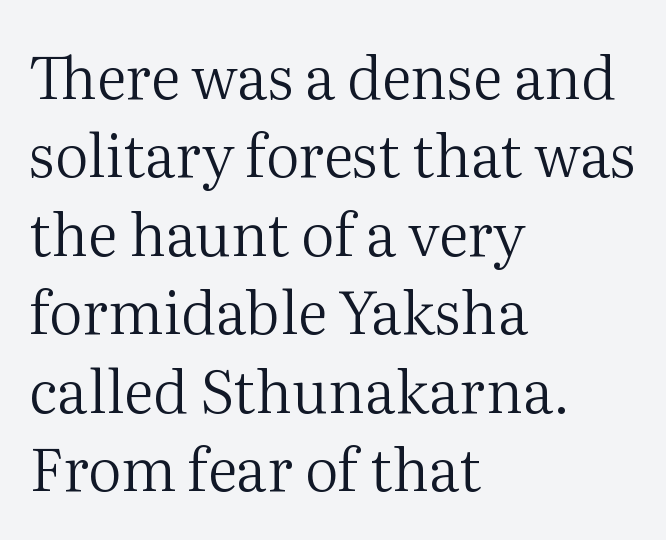
The image shows 59 px regular-weight serif type, upright; set left-aligned, normal line spacing (1.33x), normal letter spacing, not underlined; medium stroke contrast and a medium x-height.
